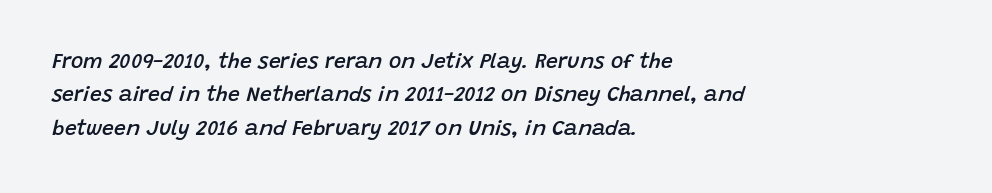
Q: Is the text bold? A: Semi-bold.
Q: Is the text italic (slanted)? A: Yes, it leans right by about 15 degrees.
Q: Is the text underlined? A: No.
Q: How is the paragraph aligned? A: Left-aligned.
Q: Is the spacing between letters normal or unusually wide? A: Normal.
Q: Is the spacing between lines tight, normal or loose? A: Normal.
